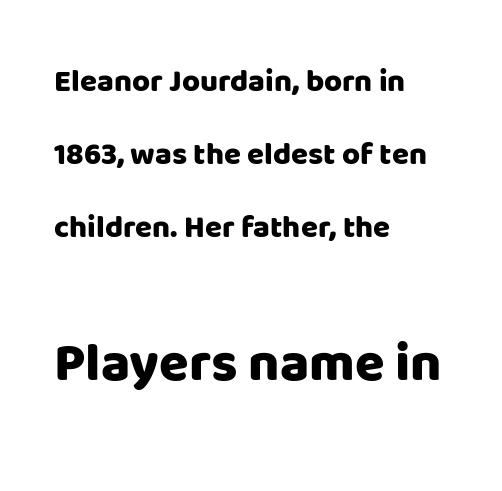
{"serif": "no", "italic": "no", "bold": "yes", "weight": "heavy", "width": "normal", "stroke_contrast": "low", "x_height": "large", "monospaced": "no", "underline": "no", "align": "left", "line_spacing": "loose", "line_spacing_ratio": 2.35, "letter_spacing": "normal", "letter_spacing_em": 0.0, "larger_block": "second", "size_ratio": 1.74, "glyph_px": 54}
